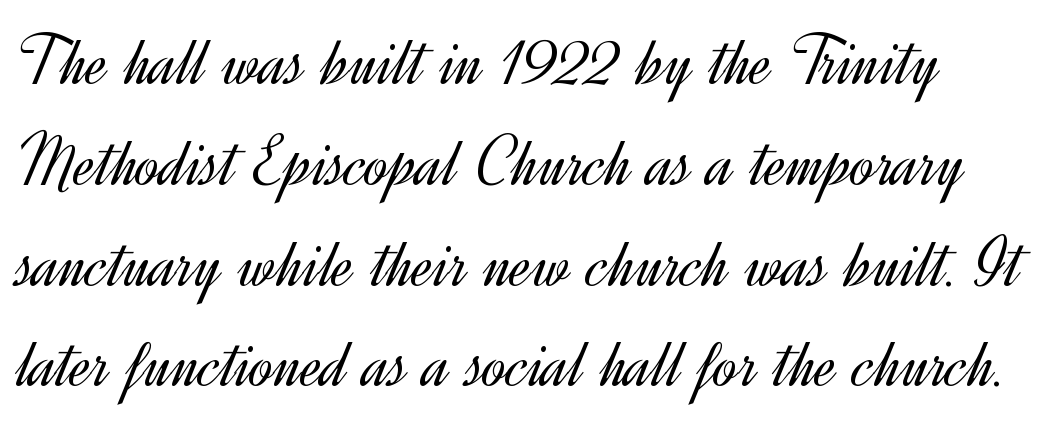
The image shows 72 px light sans-serif type; set normal line spacing (1.4x), normal letter spacing, not underlined; a small x-height.
